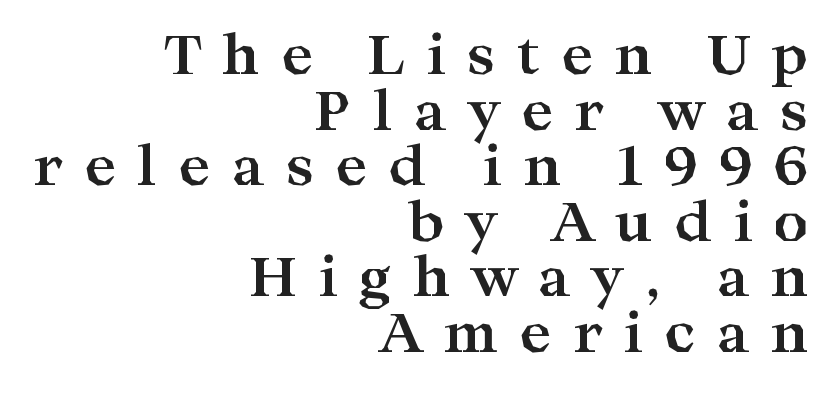
Rule under the text: the space is simply empty. Honestly, the rows look squashed on top of each other. Is this a fixed-width face? No — the glyphs have proportional, varying widths. In terms of weight, the rendering is a true, heavy bold. The ragged edge is on the left, which tells us the setting is flush right. Between one letter and the next there's a generous, obvious gap.
